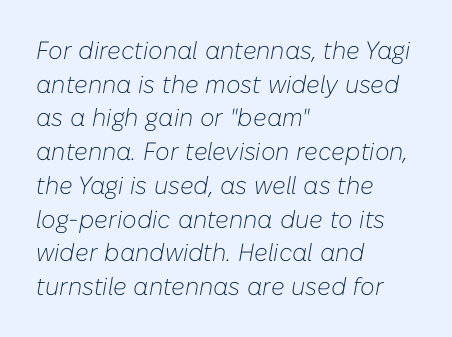
Q: Is the text bold? A: No.
Q: Is the text italic (slanted)? A: Yes, it leans right by about 10 degrees.
Q: Is the text underlined? A: No.
Q: How is the paragraph aligned? A: Left-aligned.
Q: Is the spacing between letters normal or unusually wide? A: Normal.
Q: Is the spacing between lines tight, normal or loose? A: Normal.
